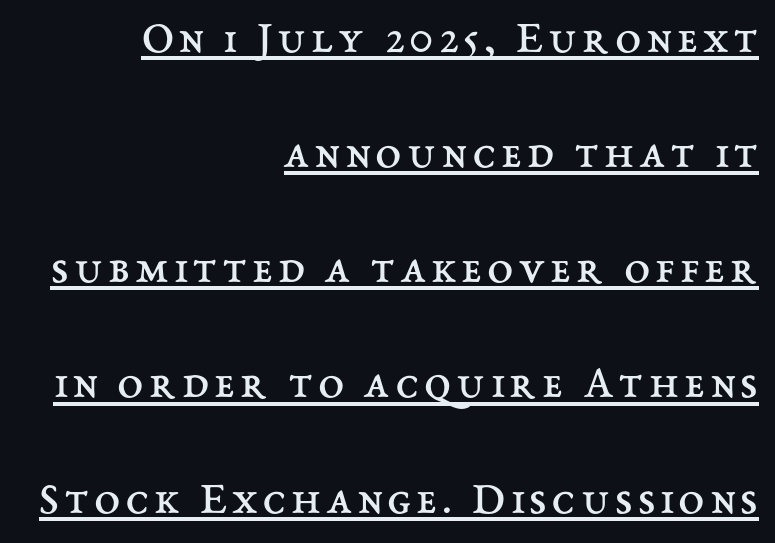
The image shows 47 px regular-weight type, upright; set right-aligned, loose line spacing (2.45x), underlined; medium stroke contrast and a medium x-height.
